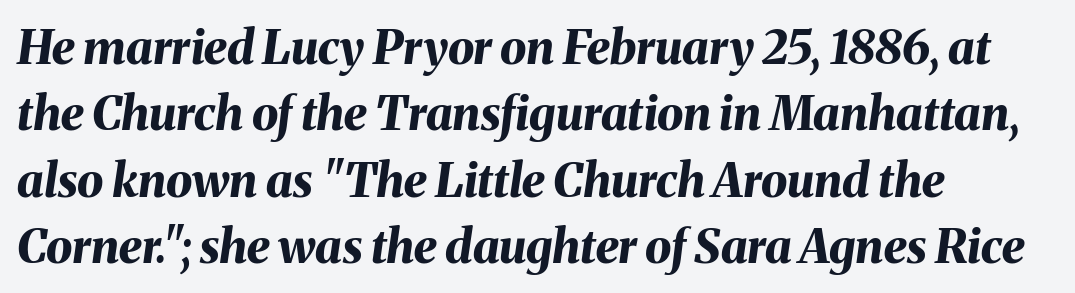
Q: Is the text bold? A: Yes.
Q: Is the text italic (slanted)? A: Yes, it leans right by about 8 degrees.
Q: Is the text underlined? A: No.
Q: How is the paragraph aligned? A: Left-aligned.
Q: Is the spacing between letters normal or unusually wide? A: Normal.
Q: Is the spacing between lines tight, normal or loose? A: Normal.
Q: Width (condensed, normal, or wide)? A: Normal.
Q: Stroke contrast? A: Medium.
Q: x-height? A: Medium.
Q: Monospaced? A: No.
